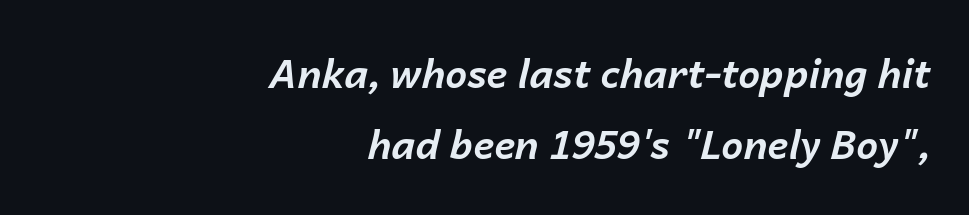
{"italic": "yes", "lean": "right", "slant_degrees": 14, "bold": "yes", "weight": "bold", "width": "normal", "stroke_contrast": "low", "x_height": "medium", "monospaced": "no", "underline": "no", "align": "right", "line_spacing_ratio": 1.82, "letter_spacing": "normal", "letter_spacing_em": 0.0, "glyph_px": 39}
